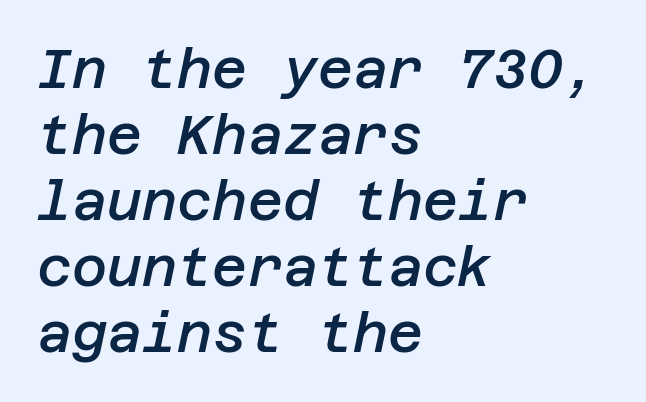
The image shows 54 px semibold type, italic (leaning right); set left-aligned, line spacing 1.22x, normal letter spacing, not underlined; low stroke contrast and a large x-height.
